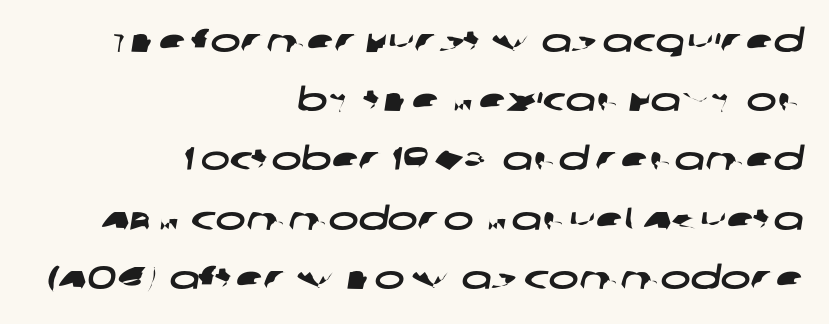
The image shows 32 px wide sans-serif type; set right-aligned, line spacing 1.85x, normal letter spacing, not underlined; low stroke contrast and a large x-height.
